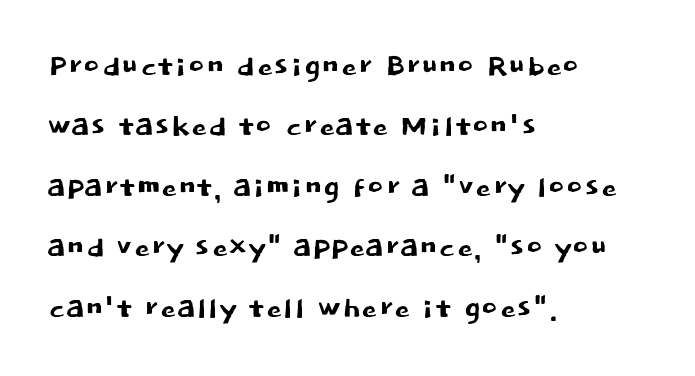
{"serif": "no", "italic": "no", "width": "normal", "stroke_contrast": "low", "x_height": "large", "monospaced": "no", "underline": "no", "align": "left", "line_spacing": "normal", "line_spacing_ratio": 1.55, "letter_spacing": "normal", "letter_spacing_em": 0.0, "glyph_px": 39}
